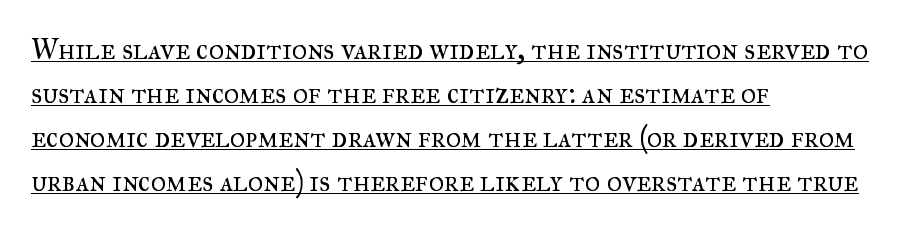
The image shows 29 px regular-weight serif type, upright; set left-aligned, normal line spacing (1.52x), normal letter spacing, underlined; medium stroke contrast and a small x-height.
